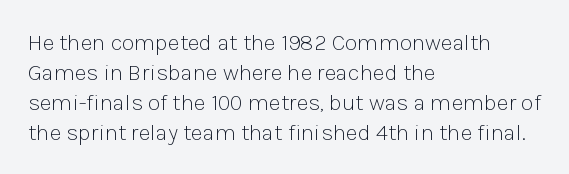
The image shows 23 px text type, upright; set left-aligned, normal line spacing (1.3x), normal letter spacing, not underlined.
